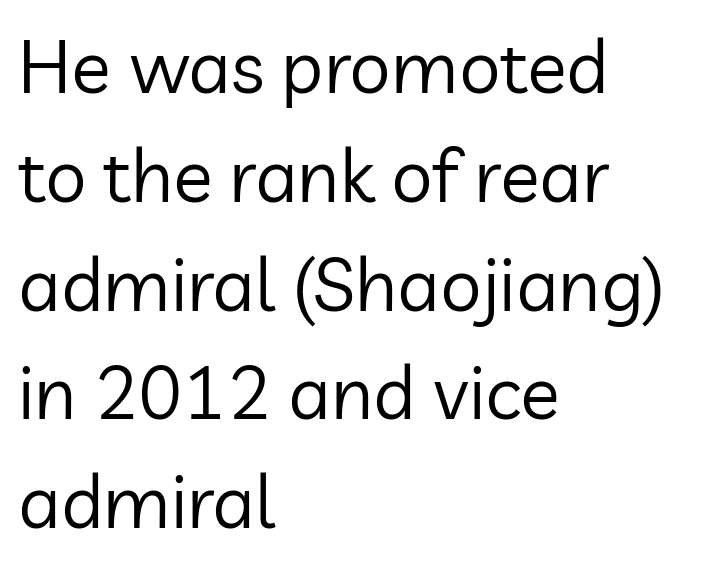
Students, note that the glyphs here touch the page at normal intervals. Horizontally, the lines are justified to the leading edge only. Style check: upright. How would I describe the line gaps? Plain and ordinary.
